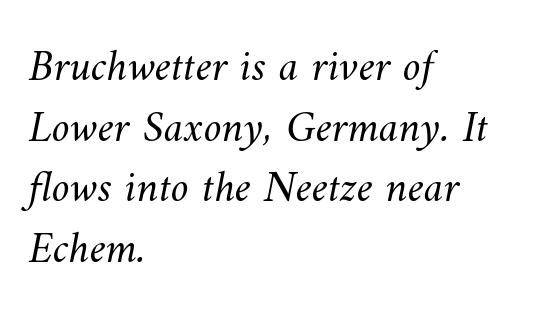
The image shows 45 px light type; set left-aligned, normal line spacing (1.35x), normal letter spacing, not underlined; medium stroke contrast and a small x-height.
